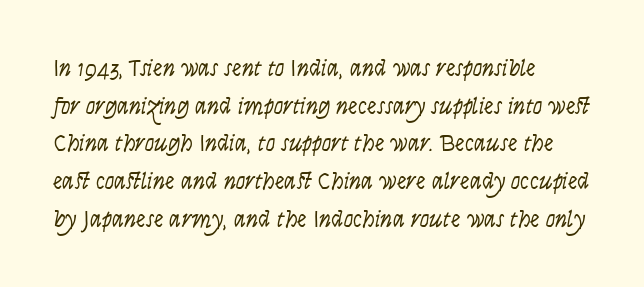
Q: Is the text bold? A: No.
Q: Is the text italic (slanted)? A: Yes, it leans right by about 9 degrees.
Q: Is the text underlined? A: No.
Q: How is the paragraph aligned? A: Left-aligned.
Q: Is the spacing between letters normal or unusually wide? A: Normal.
Q: Is the spacing between lines tight, normal or loose? A: Normal.
